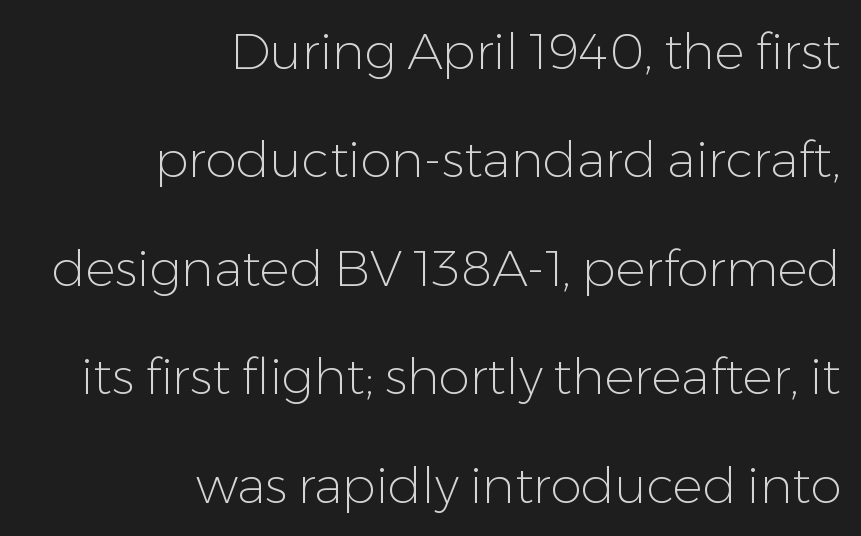
{"serif": "no", "italic": "no", "bold": "no", "weight": "light", "width": "normal", "stroke_contrast": "low", "x_height": "medium", "monospaced": "no", "underline": "no", "align": "right", "line_spacing": "loose", "line_spacing_ratio": 2.17, "letter_spacing": "normal", "letter_spacing_em": 0.0, "glyph_px": 50}
